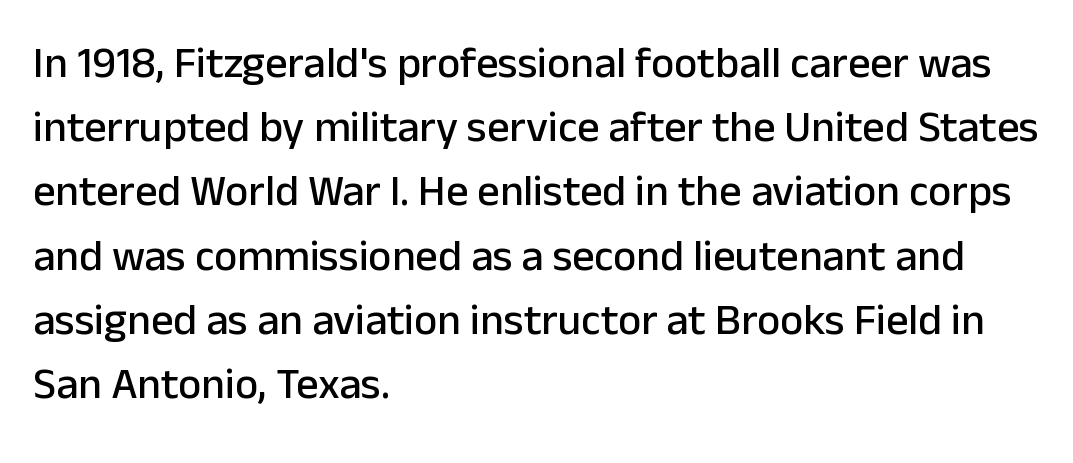
Honestly, there is no underline to notice here at all. Here the designer chose a conventional face with non-uniform glyph widths. One glance says typical: line gaps are just what's usual. What kind of face is this? One without serifs — a sans. The font's upright variant was chosen for this text. The paragraph shown leans on its left margin.
